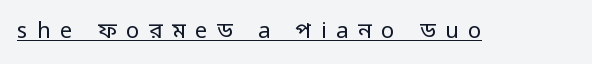
Check the space under the baseline: a stroke is drawn there. Is the type heavy? It reads as light-to-regular instead. Someone cranked the tracking dial way up on this one. Ordinary non-slanted type is in use.
